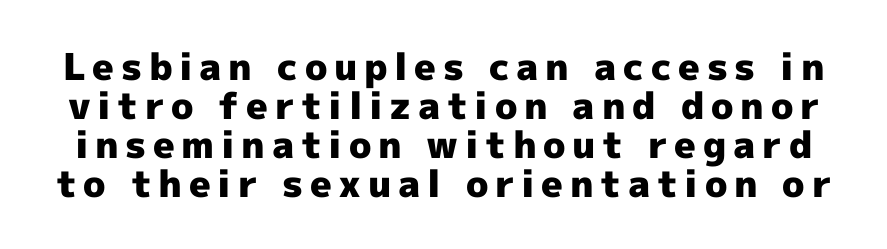
Q: Is the text bold? A: Yes.
Q: Is the text italic (slanted)? A: No, it is upright.
Q: Is the typeface a serif or a sans-serif typeface? A: Sans-serif.
Q: Is the text underlined? A: No.
Q: Is the spacing between lines tight, normal or loose? A: Tight.
Q: Width (condensed, normal, or wide)? A: Normal.
Q: x-height? A: Medium.
Q: Monospaced? A: No.
